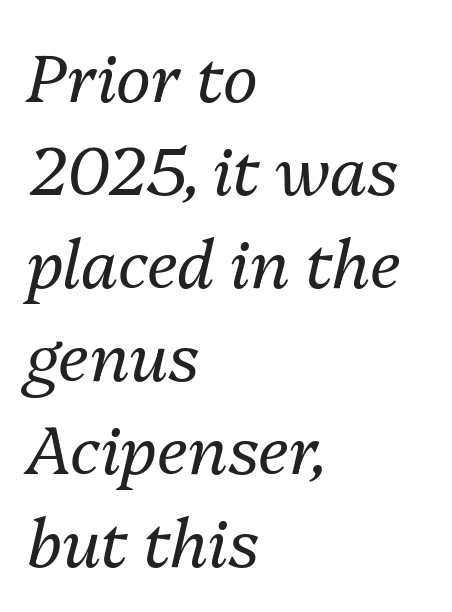
Compared with typical paragraphs, the rows here are spaced about the same. If you drew a line through each stem, it would be angled. No heavy texture on the line: the type isn't bold. The letters sit at their default tracking, neither squeezed nor spread.
